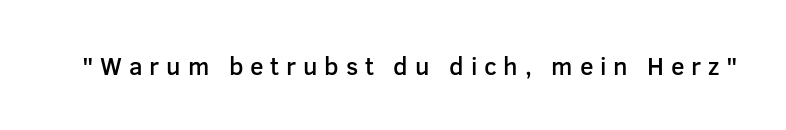
The image shows 25 px text type, upright; set unusually wide letter spacing (+0.27 em), not underlined.
